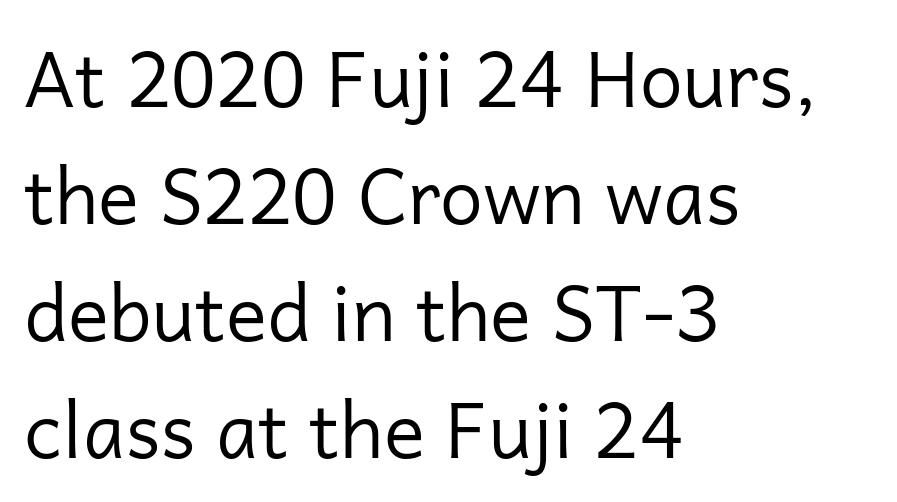
Q: Is the text bold? A: No.
Q: Is the text italic (slanted)? A: No, it is upright.
Q: Is the typeface a serif or a sans-serif typeface? A: Sans-serif.
Q: Is the text underlined? A: No.
Q: How is the paragraph aligned? A: Left-aligned.
Q: Is the spacing between letters normal or unusually wide? A: Normal.
Q: Is the spacing between lines tight, normal or loose? A: Normal.
Q: Width (condensed, normal, or wide)? A: Normal.
Q: Stroke contrast? A: Low.
Q: x-height? A: Medium.
Q: Monospaced? A: No.
